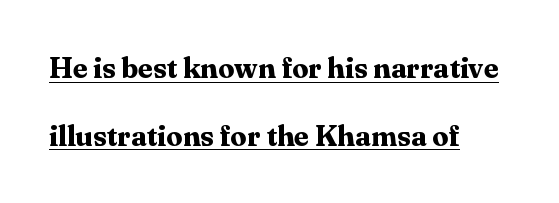
Q: Is the text bold? A: Yes.
Q: Is the text italic (slanted)? A: No, it is upright.
Q: Is the typeface a serif or a sans-serif typeface? A: Serif.
Q: Is the text underlined? A: Yes.
Q: How is the paragraph aligned? A: Left-aligned.
Q: Is the spacing between letters normal or unusually wide? A: Normal.
Q: Is the spacing between lines tight, normal or loose? A: Loose.
Q: Width (condensed, normal, or wide)? A: Normal.
Q: Stroke contrast? A: Medium.
Q: x-height? A: Medium.
Q: Monospaced? A: No.
